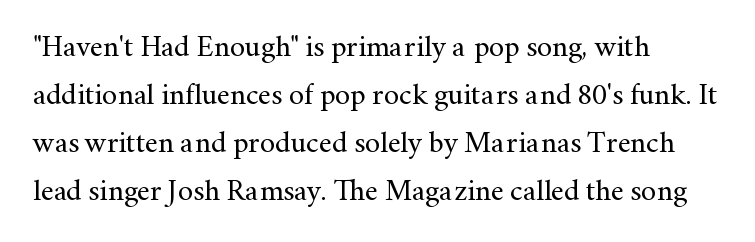
Q: Is the text bold? A: No.
Q: Is the text italic (slanted)? A: No, it is upright.
Q: Is the typeface a serif or a sans-serif typeface? A: Serif.
Q: Is the text underlined? A: No.
Q: How is the paragraph aligned? A: Left-aligned.
Q: Is the spacing between letters normal or unusually wide? A: Normal.
Q: Is the spacing between lines tight, normal or loose? A: Normal.
Q: Width (condensed, normal, or wide)? A: Normal.
Q: Stroke contrast? A: Medium.
Q: x-height? A: Small.
Q: Monospaced? A: No.
